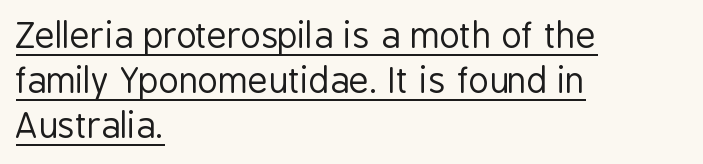
Is the block centered? No — it sits flush against the left margin. Unlike a traditional serif, this face leaves its strokes unadorned. The face used here is proportionally spaced, like ordinary book or web type. Inter-character spacing is left at the font's built-in metrics. Think standard paragraph weight, or any step lighter than that.
